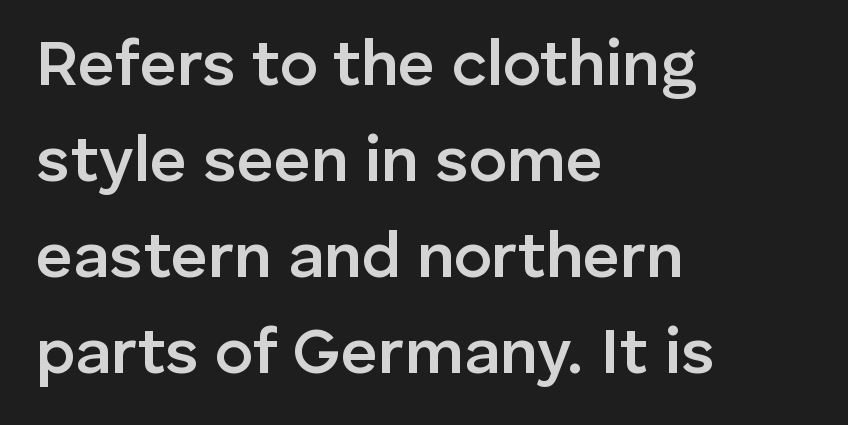
The image shows 64 px semibold sans-serif type, upright; set left-aligned, normal line spacing (1.5x), normal letter spacing, not underlined; low stroke contrast and a medium x-height.
